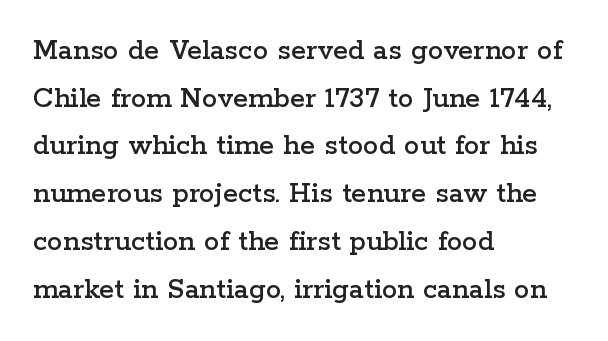
Q: Is the text italic (slanted)? A: No, it is upright.
Q: Is the typeface a serif or a sans-serif typeface? A: Serif.
Q: Is the text underlined? A: No.
Q: How is the paragraph aligned? A: Left-aligned.
Q: Is the spacing between letters normal or unusually wide? A: Normal.
Q: Is the spacing between lines tight, normal or loose? A: Normal.
Q: Width (condensed, normal, or wide)? A: Wide.
Q: Stroke contrast? A: Low.
Q: x-height? A: Medium.
Q: Monospaced? A: No.
